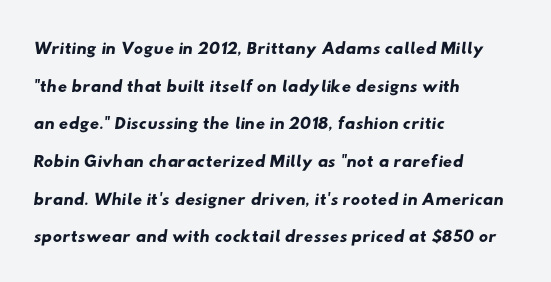
The image shows 26 px text type; set left-aligned, normal line spacing (1.45x), normal letter spacing, not underlined.
